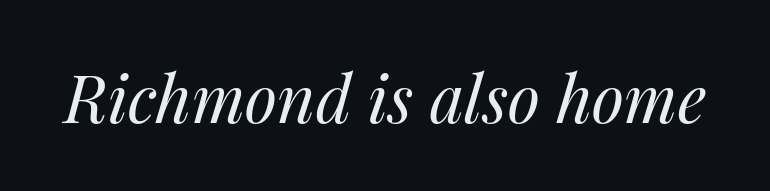
{"italic": "yes", "lean": "right", "slant_degrees": 14, "bold": "no", "weight": "regular", "width": "normal", "stroke_contrast": "medium", "x_height": "medium", "monospaced": "no", "underline": "no", "letter_spacing": "normal", "letter_spacing_em": 0.0, "glyph_px": 66}
